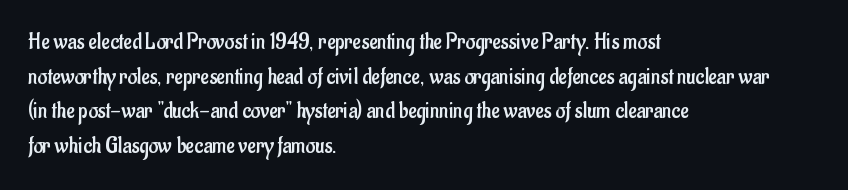
{"italic": "no", "bold": "no", "underline": "no", "align": "left", "line_spacing": "normal", "line_spacing_ratio": 1.51, "letter_spacing": "normal", "letter_spacing_em": 0.0, "glyph_px": 23}
